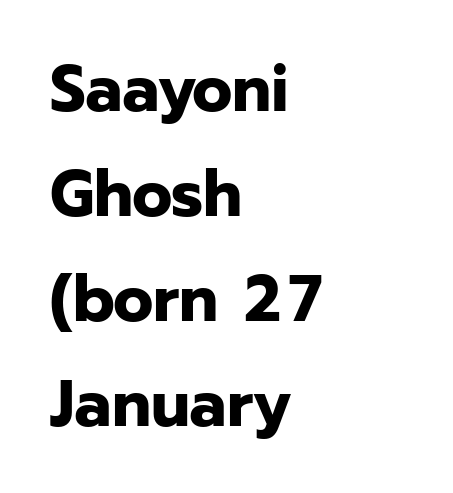
Q: Is the text bold? A: Yes.
Q: Is the text italic (slanted)? A: No, it is upright.
Q: Is the typeface a serif or a sans-serif typeface? A: Sans-serif.
Q: Is the text underlined? A: No.
Q: How is the paragraph aligned? A: Left-aligned.
Q: Is the spacing between letters normal or unusually wide? A: Normal.
Q: Is the spacing between lines tight, normal or loose? A: Normal.
Q: Width (condensed, normal, or wide)? A: Normal.
Q: Stroke contrast? A: Low.
Q: x-height? A: Medium.
Q: Monospaced? A: No.
